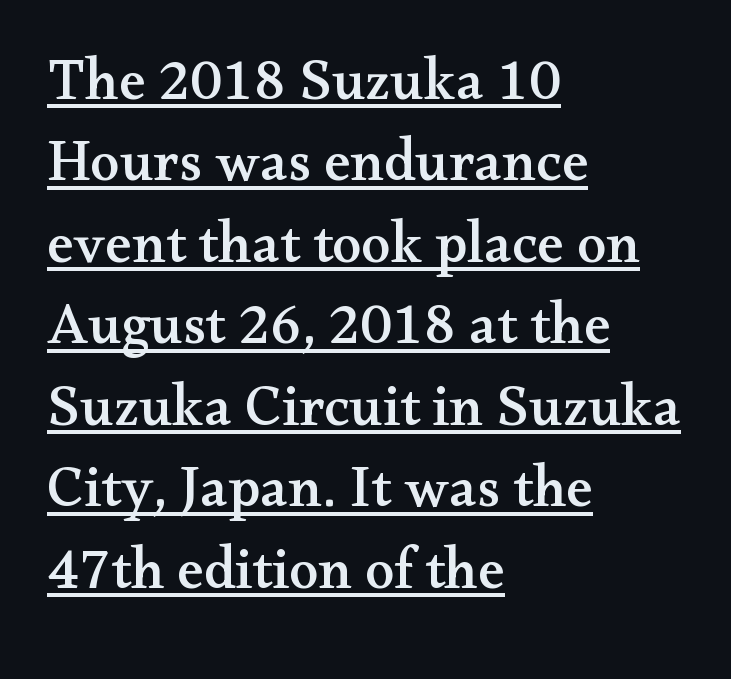
The image shows 59 px wide serif type, upright; set left-aligned, normal line spacing (1.38x), normal letter spacing, underlined; medium stroke contrast and a small x-height.
